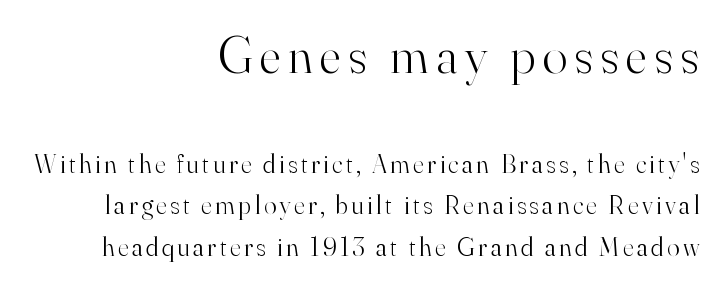
{"serif": "yes", "italic": "no", "bold": "no", "weight": "light", "width": "normal", "stroke_contrast": "high", "x_height": "small", "monospaced": "no", "underline": "no", "align": "right", "line_spacing": "normal", "line_spacing_ratio": 1.6, "larger_block": "first", "size_ratio": 2.0, "glyph_px": 52}
